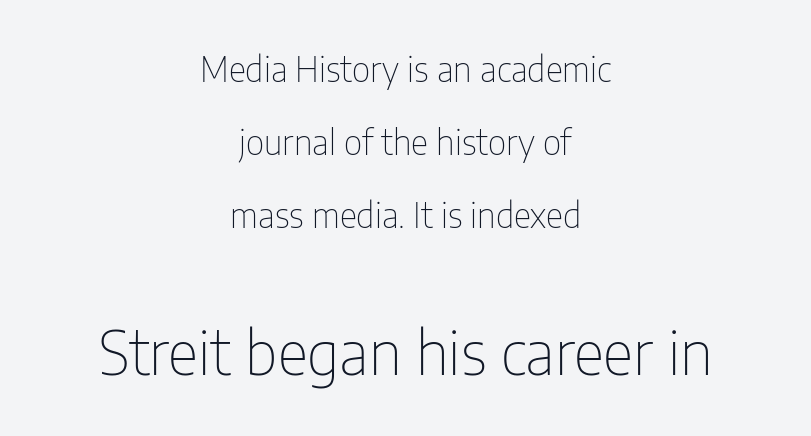
Q: Is the text bold? A: No.
Q: Is the text italic (slanted)? A: No, it is upright.
Q: Is the typeface a serif or a sans-serif typeface? A: Sans-serif.
Q: Is the text underlined? A: No.
Q: How is the paragraph aligned? A: Centered.
Q: Is the spacing between letters normal or unusually wide? A: Normal.
Q: Is the spacing between lines tight, normal or loose? A: Loose.
Q: Which block of text is set in a larger size, the first (top) or the second (bottom)? A: The second (bottom) one.
Q: Width (condensed, normal, or wide)? A: Condensed.
Q: Stroke contrast? A: Low.
Q: x-height? A: Medium.
Q: Monospaced? A: No.
